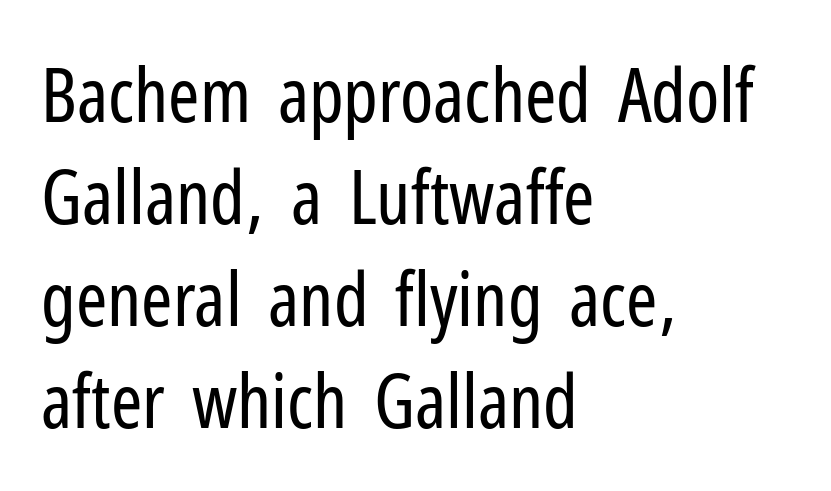
{"serif": "no", "italic": "no", "bold": "no", "weight": "regular", "width": "condensed", "stroke_contrast": "low", "x_height": "medium", "monospaced": "no", "underline": "no", "align": "left", "line_spacing": "normal", "line_spacing_ratio": 1.36, "letter_spacing": "normal", "letter_spacing_em": 0.0, "glyph_px": 75}
